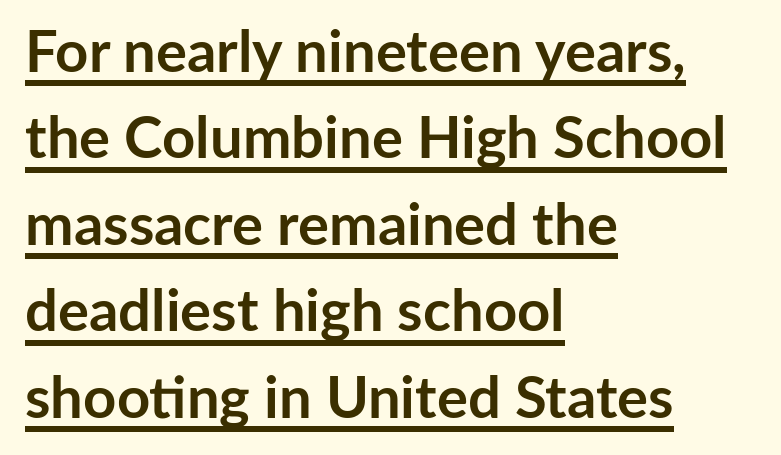
{"serif": "no", "italic": "no", "bold": "yes", "weight": "semibold", "width": "normal", "stroke_contrast": "low", "x_height": "medium", "monospaced": "no", "underline": "yes", "align": "left", "line_spacing": "normal", "line_spacing_ratio": 1.49, "letter_spacing": "normal", "letter_spacing_em": 0.0, "glyph_px": 58}
